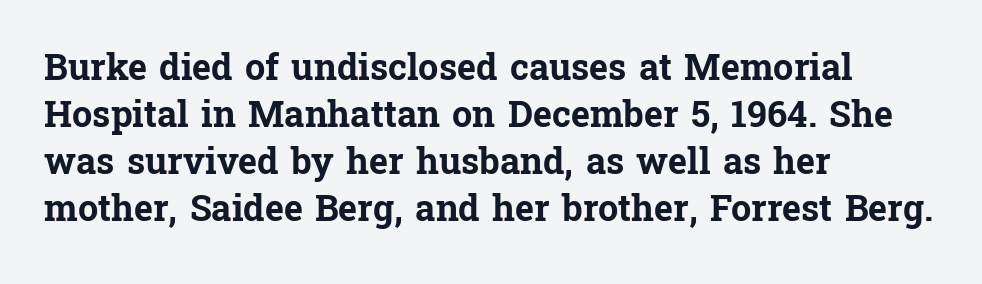
{"serif": "yes", "italic": "no", "bold": "yes", "weight": "bold", "width": "normal", "stroke_contrast": "low", "x_height": "medium", "monospaced": "no", "underline": "no", "align": "left", "line_spacing": "normal", "line_spacing_ratio": 1.31, "letter_spacing": "normal", "letter_spacing_em": 0.0, "glyph_px": 36}
